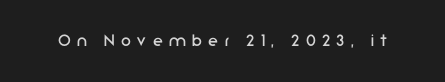
Q: Is the text bold? A: No.
Q: Is the text italic (slanted)? A: No, it is upright.
Q: Is the text underlined? A: No.
Q: Is the spacing between letters normal or unusually wide? A: Unusually wide.
